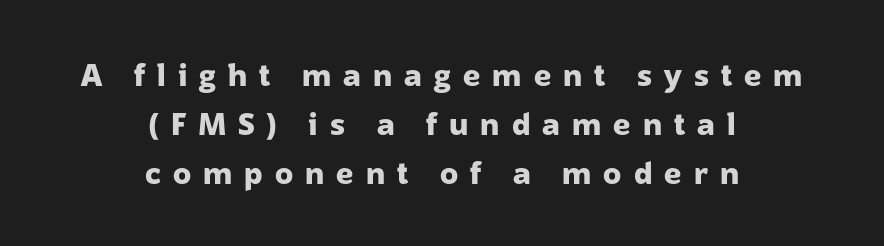
Q: Is the text bold? A: Yes.
Q: Is the text italic (slanted)? A: No, it is upright.
Q: Is the typeface a serif or a sans-serif typeface? A: Sans-serif.
Q: Is the text underlined? A: No.
Q: How is the paragraph aligned? A: Centered.
Q: Is the spacing between letters normal or unusually wide? A: Unusually wide.
Q: Is the spacing between lines tight, normal or loose? A: Normal.
Q: Width (condensed, normal, or wide)? A: Normal.
Q: Stroke contrast? A: Low.
Q: x-height? A: Medium.
Q: Monospaced? A: No.
